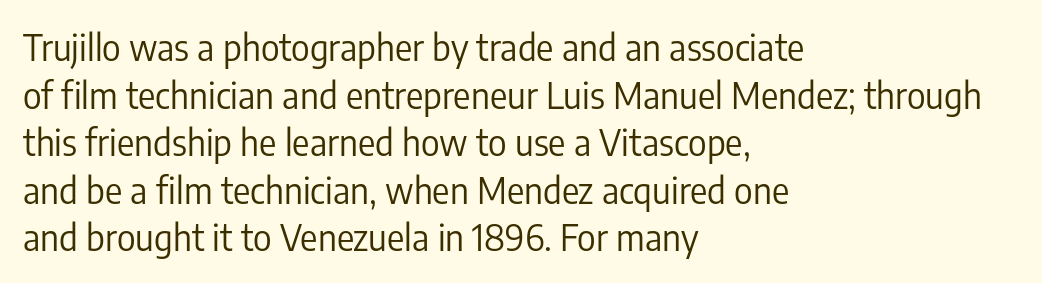
{"serif": "no", "italic": "no", "bold": "no", "weight": "regular", "width": "condensed", "stroke_contrast": "low", "x_height": "medium", "monospaced": "no", "underline": "no", "align": "left", "line_spacing": "normal", "line_spacing_ratio": 1.32, "letter_spacing": "normal", "letter_spacing_em": 0.0, "glyph_px": 36}
